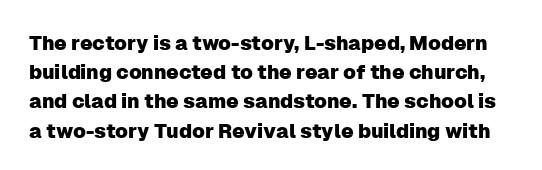
The image shows 20 px text type, upright; set normal line spacing (1.46x), normal letter spacing, not underlined.
